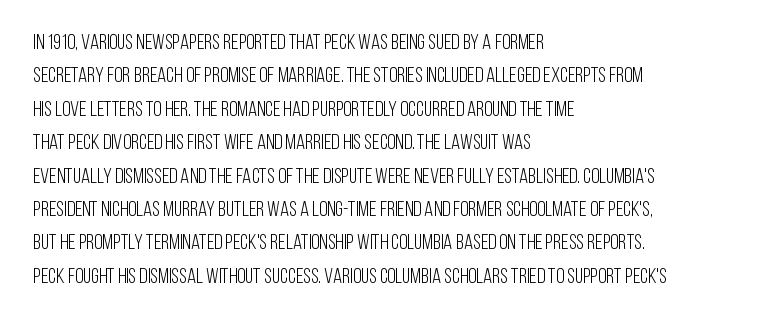
Q: Is the text bold? A: No.
Q: Is the text italic (slanted)? A: No, it is upright.
Q: Is the text underlined? A: No.
Q: How is the paragraph aligned? A: Left-aligned.
Q: Is the spacing between letters normal or unusually wide? A: Normal.
Q: Is the spacing between lines tight, normal or loose? A: Normal.
